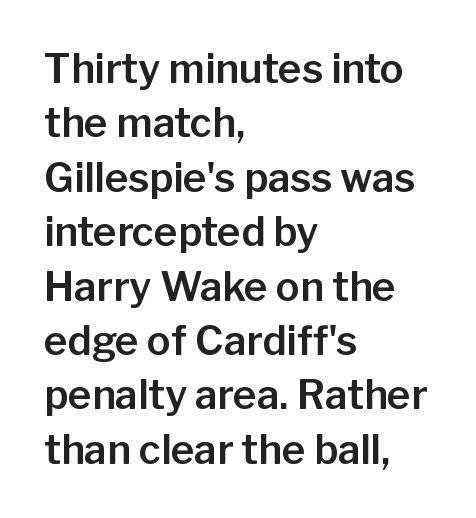
Q: Is the text italic (slanted)? A: No, it is upright.
Q: Is the typeface a serif or a sans-serif typeface? A: Sans-serif.
Q: Is the text underlined? A: No.
Q: How is the paragraph aligned? A: Left-aligned.
Q: Is the spacing between letters normal or unusually wide? A: Normal.
Q: Is the spacing between lines tight, normal or loose? A: Normal.
Q: Width (condensed, normal, or wide)? A: Normal.
Q: Stroke contrast? A: Low.
Q: x-height? A: Medium.
Q: Monospaced? A: No.
